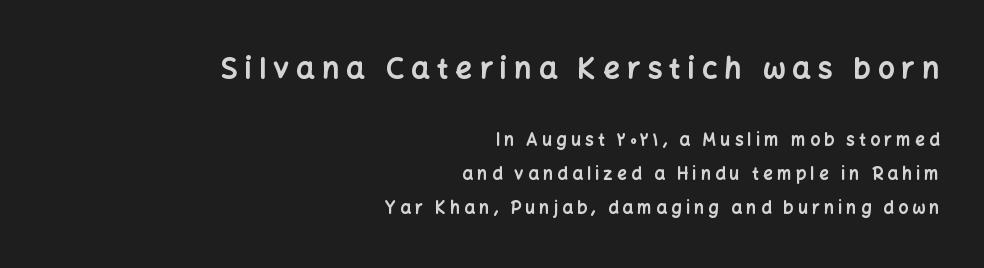
The image shows 29 px bold sans-serif type, upright; set right-aligned, loose line spacing (1.99x), unusually wide letter spacing (+0.25 em), not underlined; the first (top) block is 1.71x larger; low stroke contrast and a medium x-height.
